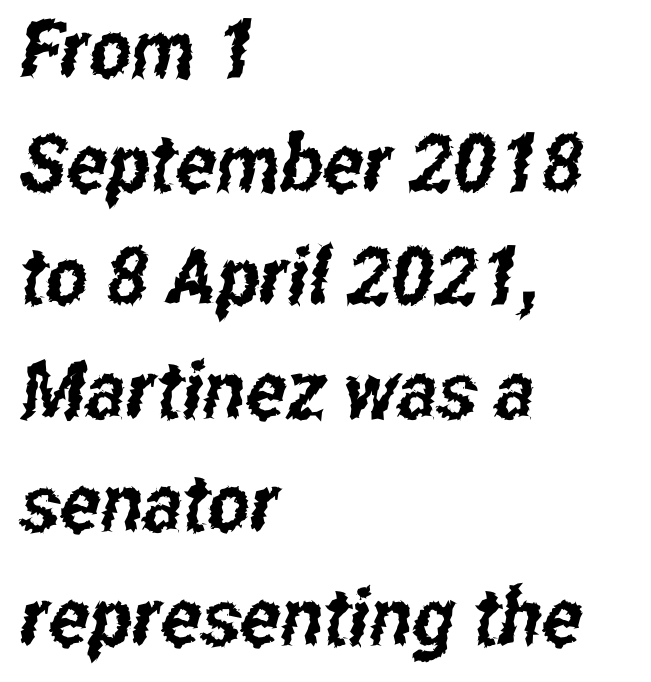
{"serif": "no", "width": "condensed", "stroke_contrast": "low", "x_height": "medium", "monospaced": "no", "underline": "no", "align": "left", "line_spacing": "normal", "line_spacing_ratio": 1.42, "letter_spacing": "normal", "letter_spacing_em": 0.0, "glyph_px": 80}
